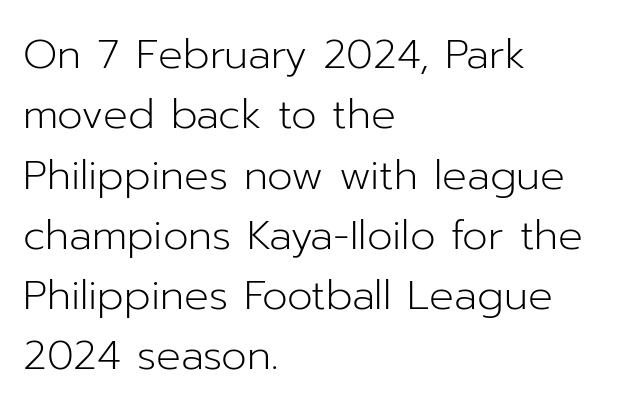
The zone under the glyphs is completely vacant. Serifs: no, the terminals of the letterforms are clean. The lettering stays uniformly vertical, giving the passage a roman look. Teacher's note: observe the even left margin — that is flush-left alignment.
